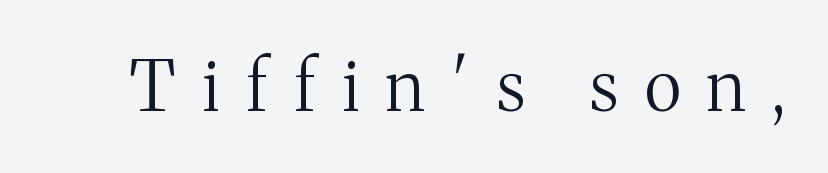
{"serif": "yes", "italic": "no", "bold": "no", "weight": "regular", "width": "normal", "stroke_contrast": "medium", "x_height": "medium", "monospaced": "no", "underline": "no", "letter_spacing": "wide", "letter_spacing_em": 0.38, "glyph_px": 70}
